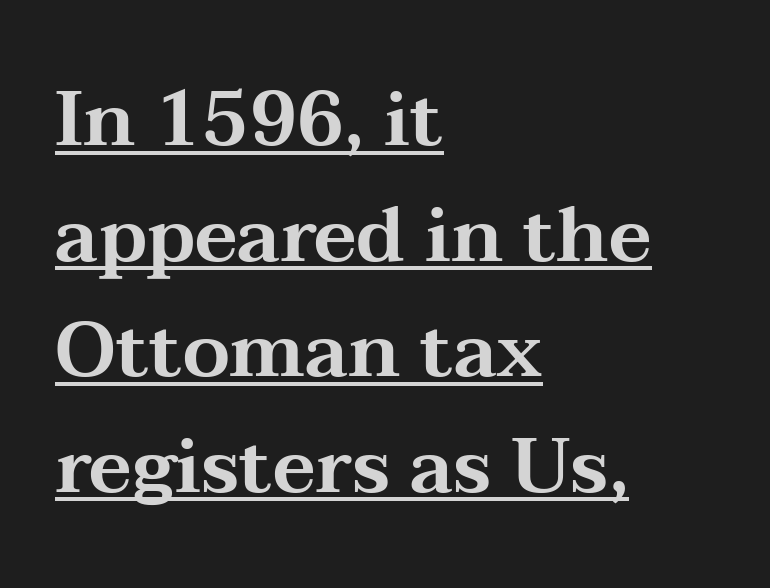
The image shows 76 px wide serif type, upright; set left-aligned, normal line spacing (1.52x), normal letter spacing, underlined; medium stroke contrast and a medium x-height.
